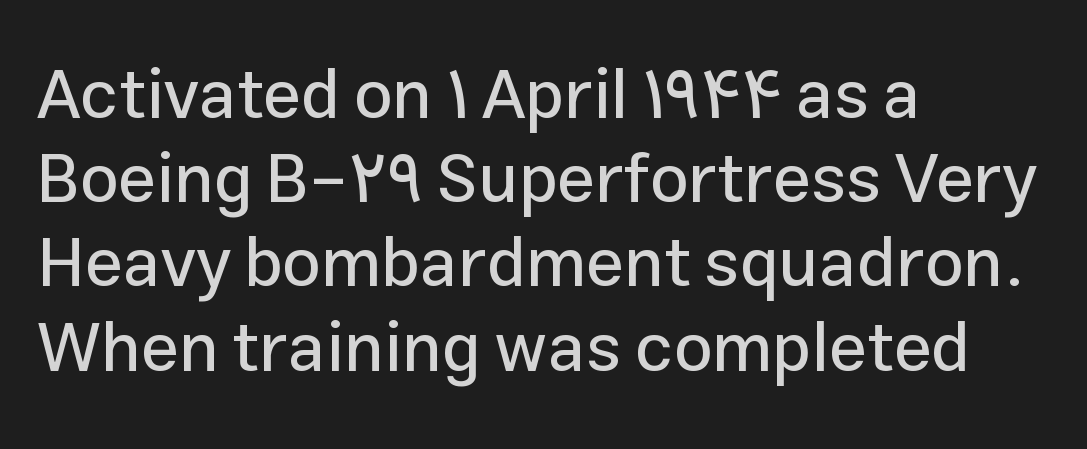
The image shows 69 px sans-serif type, upright; set left-aligned, line spacing 1.22x, normal letter spacing, not underlined; low stroke contrast and a medium x-height.
